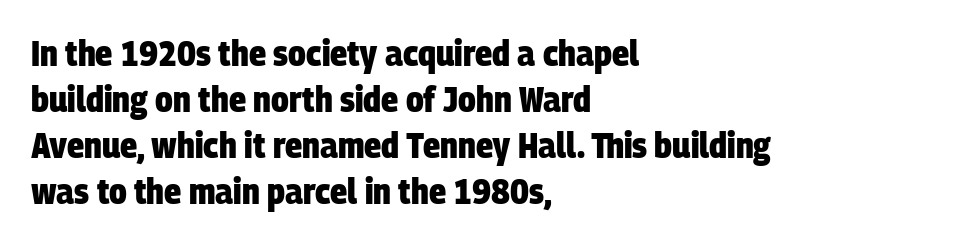
The type is set solid horizontally, with unmodified tracking. The typeface chosen for these lines omits serifs. Summary of weight: heavy, a full bold. The zone under the glyphs is completely vacant.
